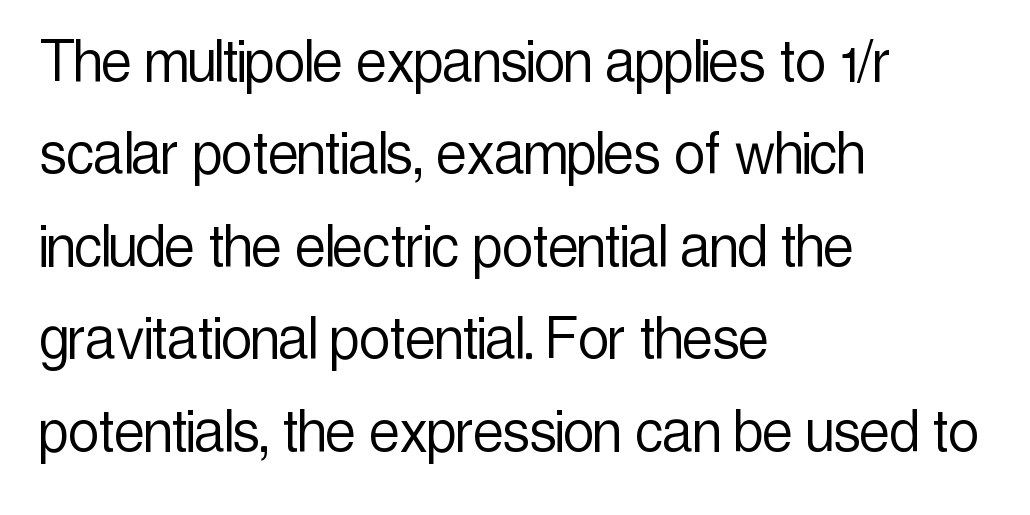
The horizontal fit of the characters is conventional and even. The face used here is proportionally spaced, like ordinary book or web type. One glance says typical: line gaps are just what's usual. No italicization has been applied; the sample stays upright.
